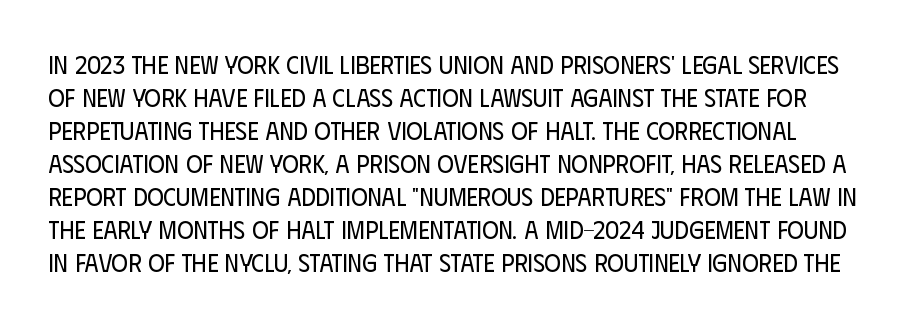
The image shows 25 px text type, upright; set normal line spacing (1.32x), normal letter spacing, not underlined.
